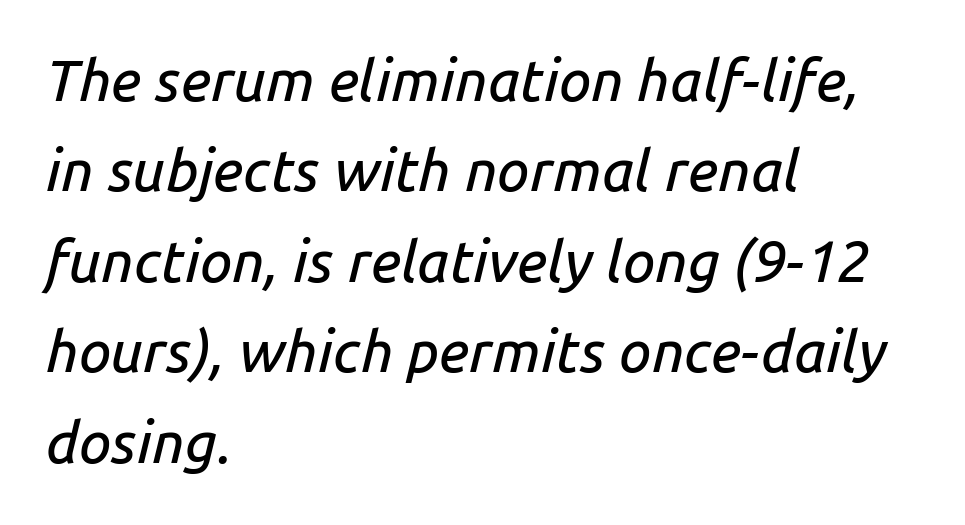
The line texture is even and compact thanks to regular tracking. A clean baseline with only descenders dipping below it. The letters are slanted; this is an italic face. Interline gaps are of average width in this sample.
